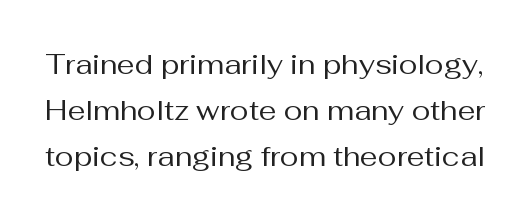
{"serif": "no", "italic": "no", "bold": "no", "weight": "regular", "width": "normal", "stroke_contrast": "medium", "x_height": "medium", "monospaced": "no", "underline": "no", "line_spacing": "normal", "line_spacing_ratio": 1.64, "letter_spacing": "normal", "letter_spacing_em": 0.0, "glyph_px": 28}
